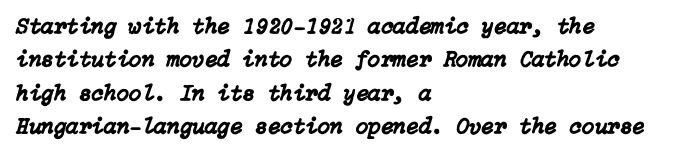
Short and long lines alike share a common starting point at left. Does the leading feel generous? No, just average. The axis of the letterforms is tilted away from vertical. Between one letter and the next there's only the usual sliver of space. Glance below the letters and you will spot only blank space.
